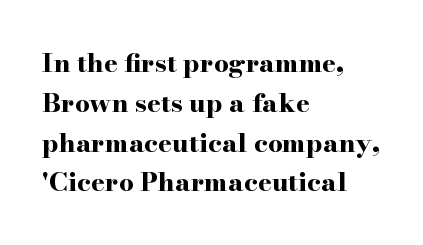
Plenty of ink on the page — the face is bold. Vertical spacing — default. Descenders hang freely into open space. All the whitespace from short lines collects on the right. This rendering leaves character spacing at its baseline value. Do the letters lean? They stand straight.
